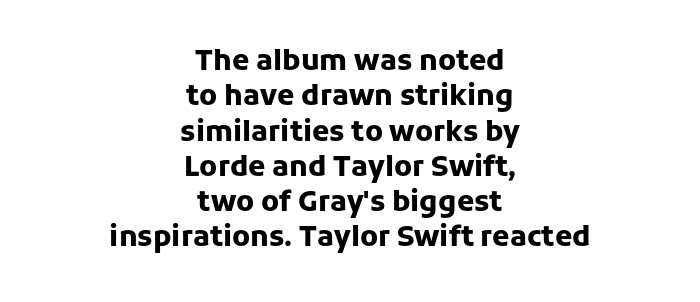
Q: Is the text bold? A: Yes.
Q: Is the text italic (slanted)? A: No, it is upright.
Q: Is the typeface a serif or a sans-serif typeface? A: Sans-serif.
Q: Is the text underlined? A: No.
Q: How is the paragraph aligned? A: Centered.
Q: Is the spacing between letters normal or unusually wide? A: Normal.
Q: Is the spacing between lines tight, normal or loose? A: Normal.
Q: Width (condensed, normal, or wide)? A: Normal.
Q: Stroke contrast? A: Low.
Q: x-height? A: Medium.
Q: Monospaced? A: No.
